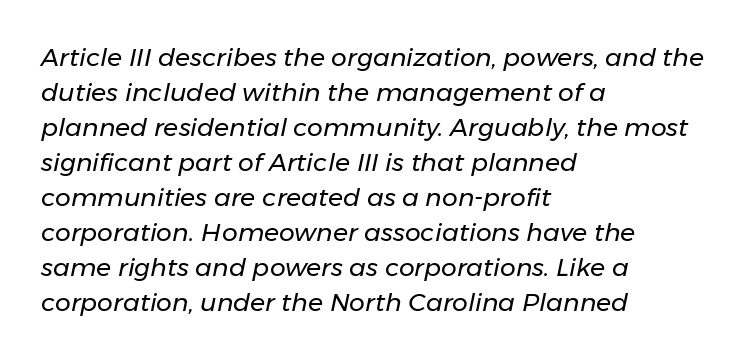
The ragged edge is on the right, which tells us the setting is flush left. Plain, unruled lines of type. Designer's note — italics engaged. The block of text has a typical density, with ordinary space between rows. No letter is thick-stroked: the sample isn't bold.
